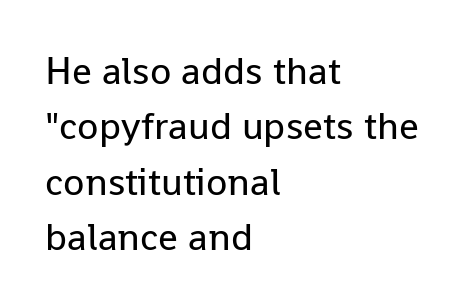
Q: Is the text bold? A: No.
Q: Is the text italic (slanted)? A: No, it is upright.
Q: Is the typeface a serif or a sans-serif typeface? A: Sans-serif.
Q: Is the text underlined? A: No.
Q: How is the paragraph aligned? A: Left-aligned.
Q: Is the spacing between letters normal or unusually wide? A: Normal.
Q: Is the spacing between lines tight, normal or loose? A: Normal.
Q: Width (condensed, normal, or wide)? A: Normal.
Q: Stroke contrast? A: Low.
Q: x-height? A: Medium.
Q: Monospaced? A: No.
